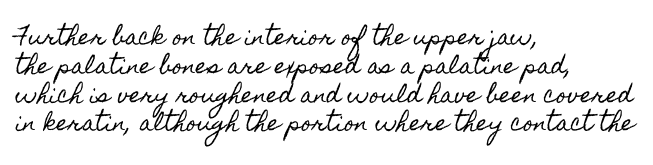
{"underline": "no", "align": "left", "line_spacing": "normal", "line_spacing_ratio": 1.37, "letter_spacing": "normal", "letter_spacing_em": 0.0, "glyph_px": 21}
